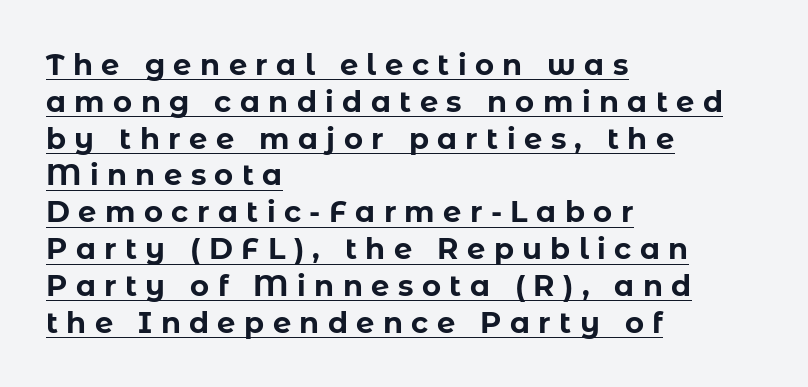
Compared with typical paragraphs, the rows here are spaced about the same. Typesetter's note: full bold, strokes at maximum text heaviness. Looks like regular typesetting: each glyph gets only the width it needs. Are there feet on the stems? There aren't — it's a sans. Visually the block forms a straight wall on the left and a jagged coastline on the right. The typesetter has applied underlining to the passage shown.
